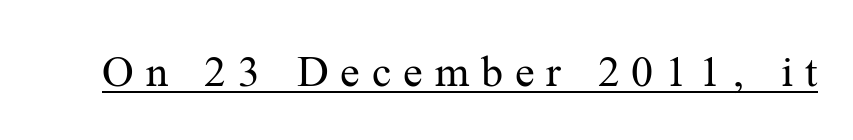
The image shows 44 px regular-weight serif type, upright; set unusually wide letter spacing (+0.27 em), underlined; medium stroke contrast and a medium x-height.
